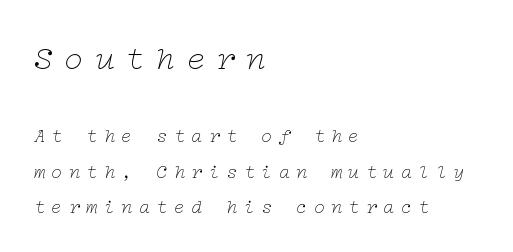
Each word looks stretched out because of the extra space between its letters. Scale decreases going downward across the two blocks. The passage shown is not underscored anywhere. These glyphs show unthickened strokes, regular width or finer. Stroke terminals: seriffed. Horizontally, the lines are justified to the leading edge only.
